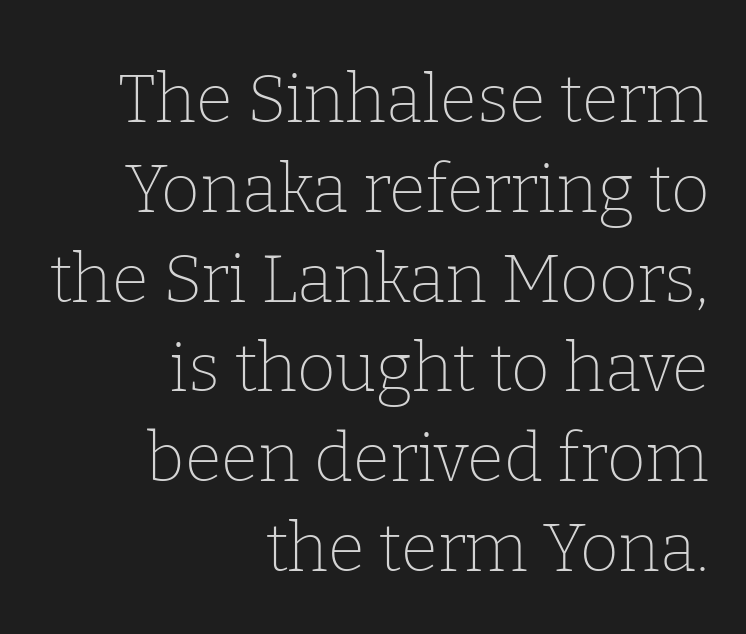
Font category for this specimen: serif. Quick note: interline space is typical. Character widths vary here, with narrow letters taking less room than wide ones. The weight would be labelled regular, book, light, or lighter still. The rag falls on the left side of this text block.
